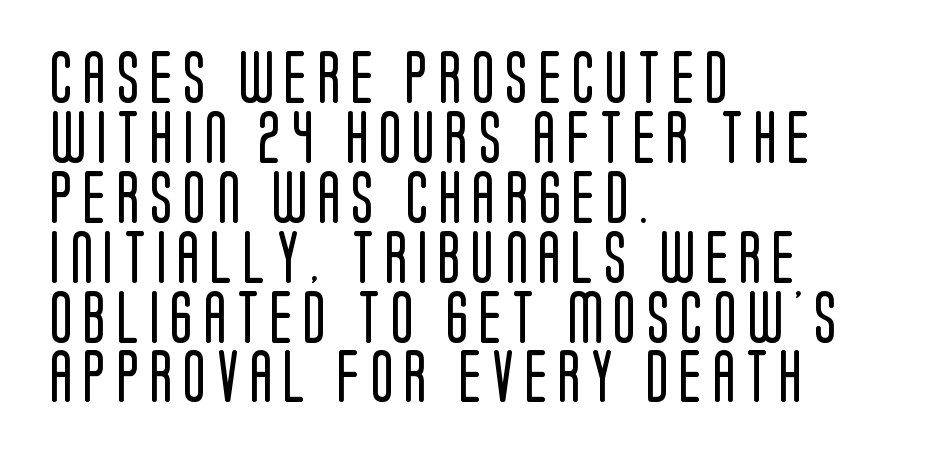
{"serif": "no", "italic": "no", "bold": "no", "weight": "regular", "width": "condensed", "stroke_contrast": "low", "x_height": "large", "monospaced": "no", "underline": "no", "align": "left", "line_spacing": "tight", "line_spacing_ratio": 1.13, "letter_spacing": "wide", "letter_spacing_em": 0.2, "glyph_px": 53}
